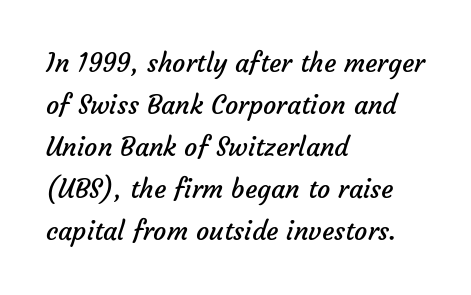
The image shows 26 px text type; set left-aligned, normal line spacing (1.62x), normal letter spacing, not underlined.
